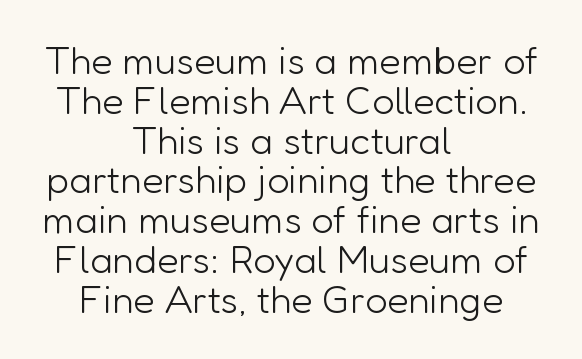
Q: Is the text bold? A: No.
Q: Is the text italic (slanted)? A: No, it is upright.
Q: Is the typeface a serif or a sans-serif typeface? A: Sans-serif.
Q: Is the text underlined? A: No.
Q: How is the paragraph aligned? A: Centered.
Q: Is the spacing between letters normal or unusually wide? A: Normal.
Q: Is the spacing between lines tight, normal or loose? A: Tight.
Q: Width (condensed, normal, or wide)? A: Normal.
Q: Stroke contrast? A: Low.
Q: x-height? A: Medium.
Q: Monospaced? A: No.
